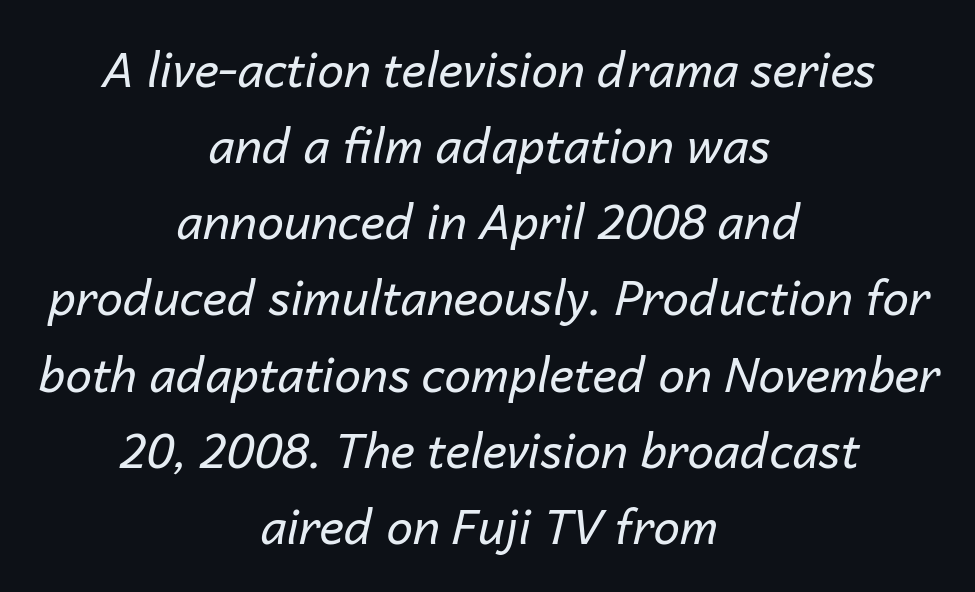
The image shows 47 px regular-weight type, italic (leaning right); set centered, normal line spacing (1.62x), normal letter spacing, not underlined; low stroke contrast and a medium x-height.
